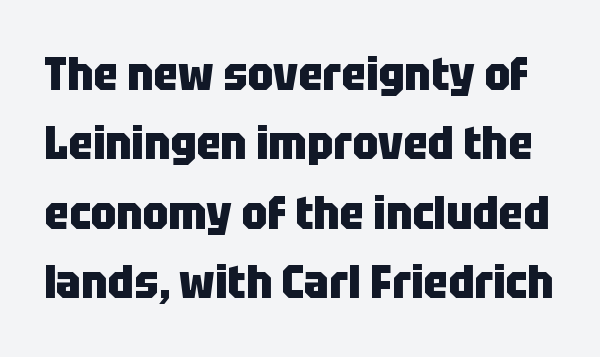
The image shows 46 px heavy, condensed sans-serif type, upright; set normal line spacing (1.51x), normal letter spacing, not underlined; low stroke contrast and a large x-height.
